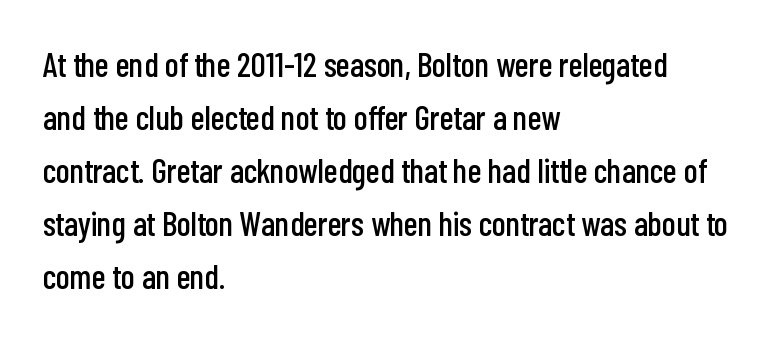
One glance says typical: line gaps are just what's usual. Decoration check: the copy has no underline. Rendered with straight, roman letterforms. Layout note: lines flush left. Spacing verdict: proportional, widths tailored to each character. This is sans-serif lettering, the kind often seen on screens and signage.
